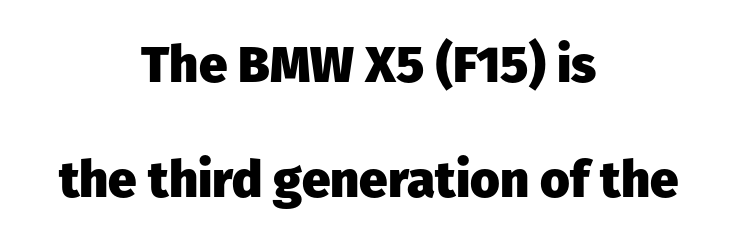
The lines in this sample share a center point and differ in where they start and stop. Just letters on the line, the space beneath them empty. You'd pick this weight for a headline — it's a proper bold. Line spacing here is loose. The rendering uses natural spacing where letterforms have individual widths. The passage shown is typeset with a sans-serif family.
